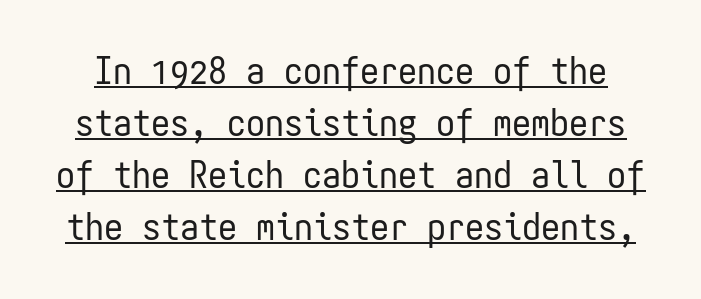
{"serif": "no", "italic": "no", "bold": "no", "weight": "regular", "width": "condensed", "stroke_contrast": "low", "x_height": "medium", "monospaced": "yes", "underline": "yes", "line_spacing": "normal", "line_spacing_ratio": 1.37, "letter_spacing": "normal", "letter_spacing_em": 0.0, "glyph_px": 38}
